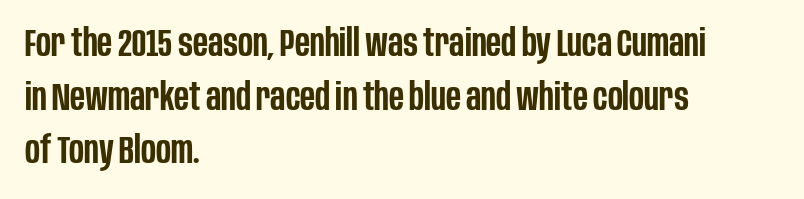
Look at the bottom of the vertical strokes: they stop flat, with no serifs. Strokes here are thickened, but only to semibold level. The type is set solid horizontally, with unmodified tracking. Type without underlining. This sample has the flowing, uneven cadence of proportional lettering. Does the lettering tilt? It doesn't — this is upright.
